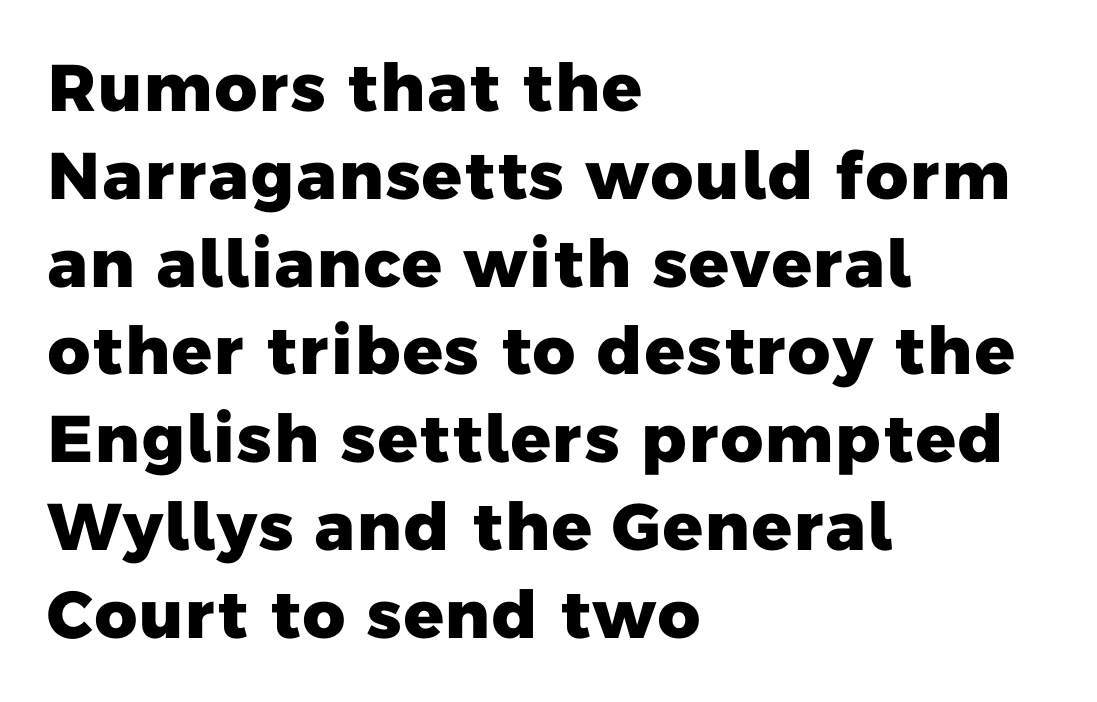
{"serif": "no", "bold": "yes", "weight": "heavy", "width": "normal", "stroke_contrast": "low", "x_height": "medium", "monospaced": "no", "underline": "no", "align": "left", "line_spacing": "normal", "line_spacing_ratio": 1.33, "letter_spacing": "normal", "letter_spacing_em": 0.0, "glyph_px": 66}
